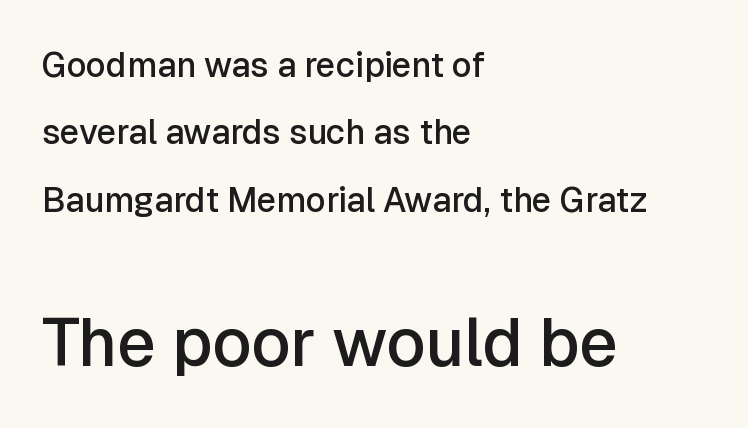
{"serif": "no", "italic": "no", "bold": "semi", "weight": "semibold", "width": "normal", "stroke_contrast": "low", "x_height": "medium", "monospaced": "no", "underline": "no", "align": "left", "line_spacing": "loose", "line_spacing_ratio": 1.98, "letter_spacing": "normal", "letter_spacing_em": 0.0, "larger_block": "second", "size_ratio": 1.97, "glyph_px": 67}
